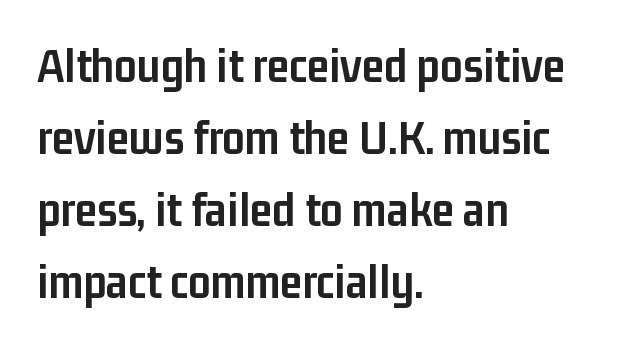
Q: Is the text bold? A: Yes.
Q: Is the text italic (slanted)? A: No, it is upright.
Q: Is the typeface a serif or a sans-serif typeface? A: Sans-serif.
Q: Is the text underlined? A: No.
Q: How is the paragraph aligned? A: Left-aligned.
Q: Is the spacing between letters normal or unusually wide? A: Normal.
Q: Is the spacing between lines tight, normal or loose? A: Normal.
Q: Width (condensed, normal, or wide)? A: Condensed.
Q: Stroke contrast? A: Low.
Q: x-height? A: Medium.
Q: Monospaced? A: No.
